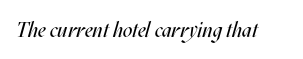
{"italic": "yes", "lean": "right", "slant_degrees": 17, "bold": "no", "underline": "no", "letter_spacing": "normal", "letter_spacing_em": 0.0, "glyph_px": 21}
